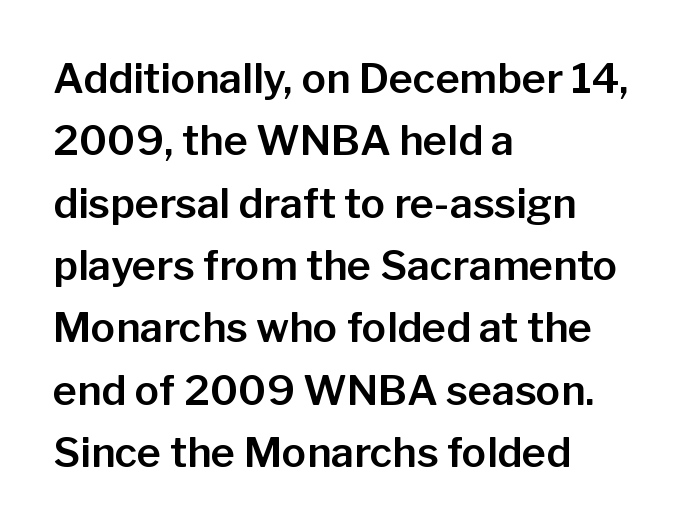
The image shows 41 px sans-serif type, upright; set left-aligned, normal line spacing (1.52x), normal letter spacing, not underlined; low stroke contrast and a medium x-height.
